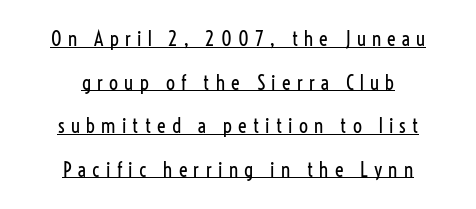
Q: Is the text bold? A: No.
Q: Is the text italic (slanted)? A: No, it is upright.
Q: Is the text underlined? A: Yes.
Q: How is the paragraph aligned? A: Centered.
Q: Is the spacing between letters normal or unusually wide? A: Unusually wide.
Q: Is the spacing between lines tight, normal or loose? A: Loose.
